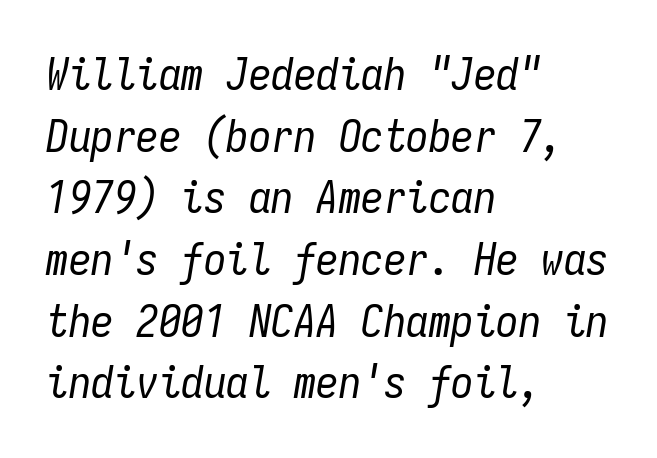
Q: Is the text bold? A: No.
Q: Is the text italic (slanted)? A: Yes, it leans right by about 9 degrees.
Q: Is the text underlined? A: No.
Q: How is the paragraph aligned? A: Left-aligned.
Q: Is the spacing between letters normal or unusually wide? A: Normal.
Q: Is the spacing between lines tight, normal or loose? A: Normal.
Q: Width (condensed, normal, or wide)? A: Condensed.
Q: Stroke contrast? A: Low.
Q: x-height? A: Medium.
Q: Monospaced? A: Yes.
